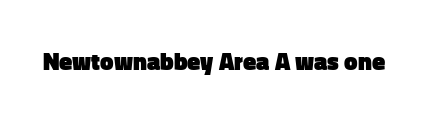
What stands out about the letter spacing? Nothing — it is the standard amount. Upright lettering throughout. Bold? Absolutely — the strokes are thick and heavy. The glyphs are unaccompanied by any horizontal stroke below them.
